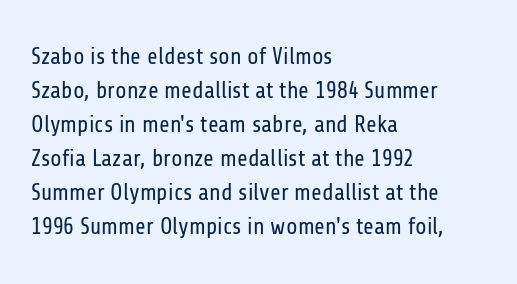
Q: Is the text bold? A: No.
Q: Is the text italic (slanted)? A: No, it is upright.
Q: Is the text underlined? A: No.
Q: How is the paragraph aligned? A: Left-aligned.
Q: Is the spacing between letters normal or unusually wide? A: Normal.
Q: Is the spacing between lines tight, normal or loose? A: Normal.
